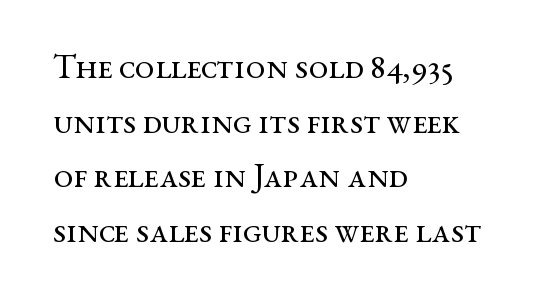
The area under the type is left untouched. Do the characters align in a grid? No, the font is proportional. Every character sits straight up, as roman type does. Leftover space on each line is placed entirely after the last word.
